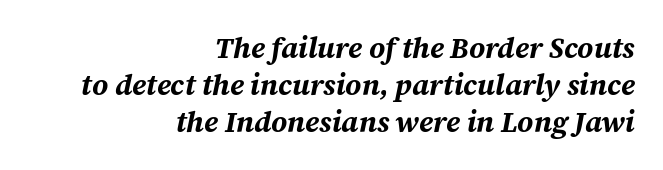
The image shows 29 px bold type, italic (leaning right); set right-aligned, normal line spacing (1.27x), normal letter spacing, not underlined; medium stroke contrast and a medium x-height.
